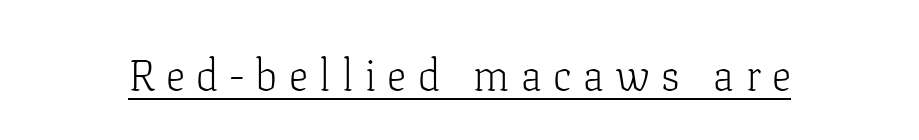
The image shows 43 px light serif type, upright; set unusually wide letter spacing (+0.27 em), underlined; low stroke contrast and a medium x-height.
